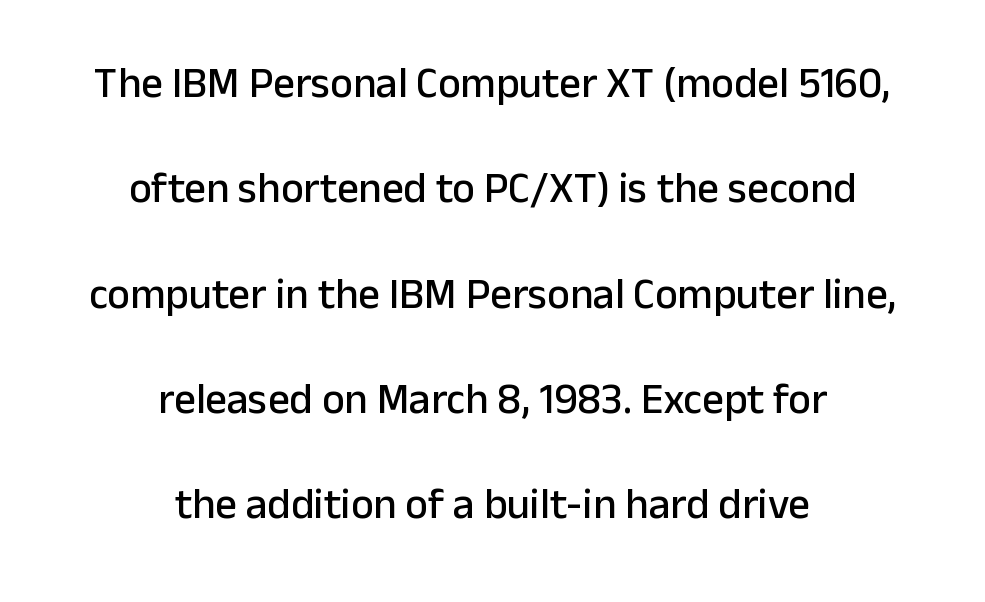
The image shows 43 px sans-serif type, upright; set centered, loose line spacing (2.45x), normal letter spacing, not underlined; low stroke contrast and a medium x-height.
